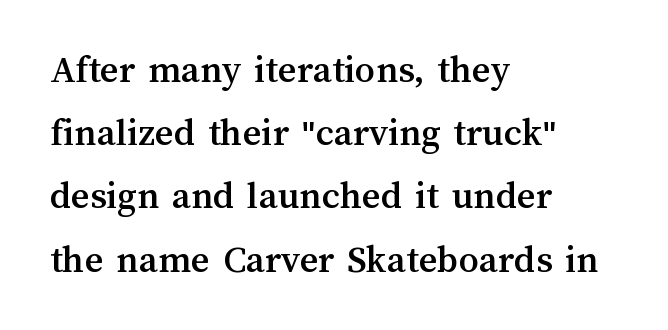
This rendering uses left alignment, leaving the right contour irregular. The letters stand upright; this is a roman face. Rows of type keep a routine distance in the vertical direction. Tracking here is standard; glyphs follow each other at the usual distance. The passage shown is typed in a proportional face where columns would drift. Anything drawn beneath the words? Only blank space.
